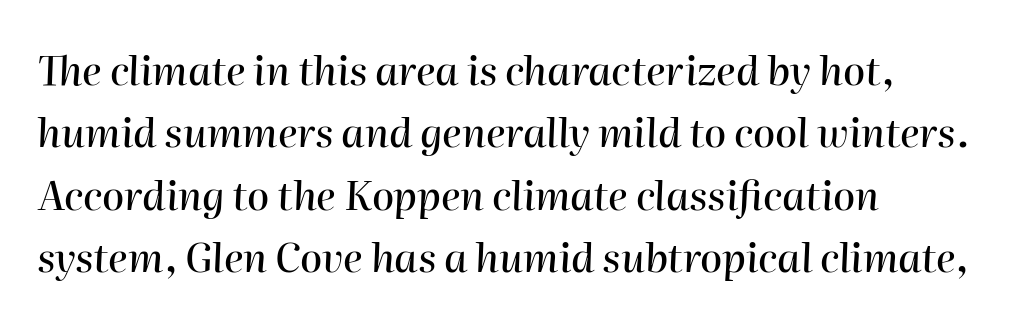
{"italic": "yes", "lean": "right", "slant_degrees": 2, "width": "normal", "stroke_contrast": "high", "x_height": "medium", "monospaced": "no", "underline": "no", "align": "left", "line_spacing": "normal", "line_spacing_ratio": 1.56, "letter_spacing": "normal", "letter_spacing_em": 0.0, "glyph_px": 40}
